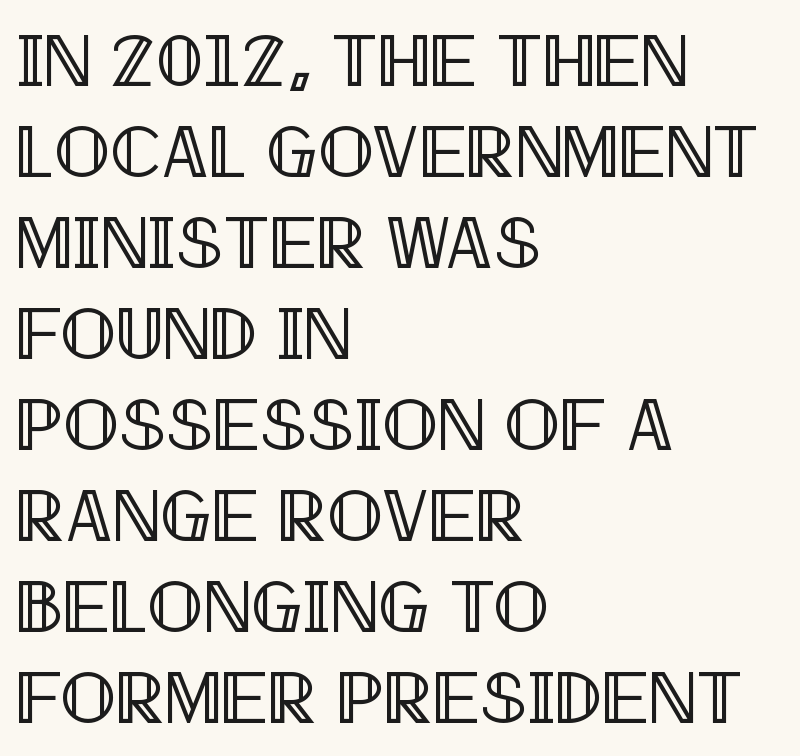
The image shows 74 px condensed type, upright; set left-aligned, line spacing 1.23x, normal letter spacing, not underlined; a large x-height.
